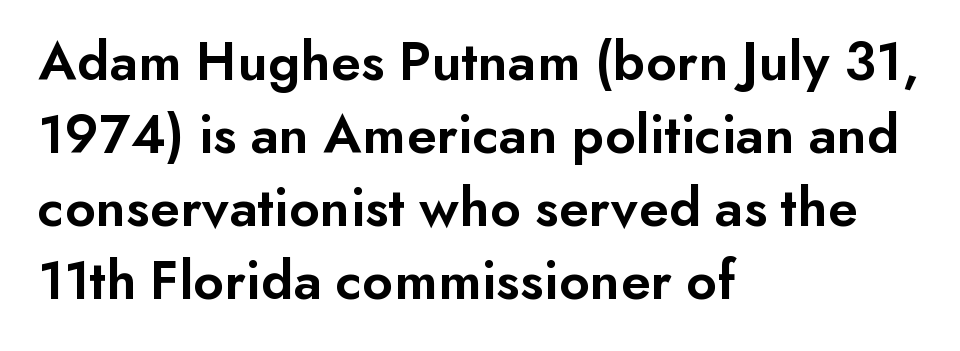
Q: Is the text bold? A: Semi-bold.
Q: Is the text italic (slanted)? A: No, it is upright.
Q: Is the typeface a serif or a sans-serif typeface? A: Sans-serif.
Q: Is the text underlined? A: No.
Q: How is the paragraph aligned? A: Left-aligned.
Q: Is the spacing between letters normal or unusually wide? A: Normal.
Q: Is the spacing between lines tight, normal or loose? A: Normal.
Q: Width (condensed, normal, or wide)? A: Normal.
Q: Stroke contrast? A: Low.
Q: x-height? A: Small.
Q: Monospaced? A: No.
